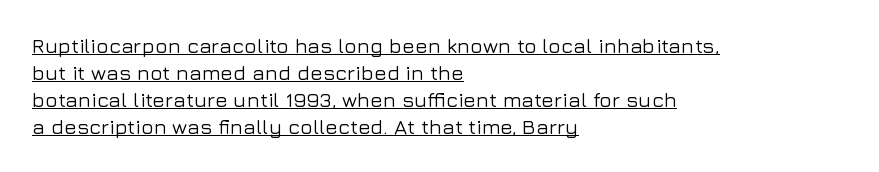
Q: Is the text italic (slanted)? A: No, it is upright.
Q: Is the text underlined? A: Yes.
Q: How is the paragraph aligned? A: Left-aligned.
Q: Is the spacing between letters normal or unusually wide? A: Normal.
Q: Is the spacing between lines tight, normal or loose? A: Normal.
